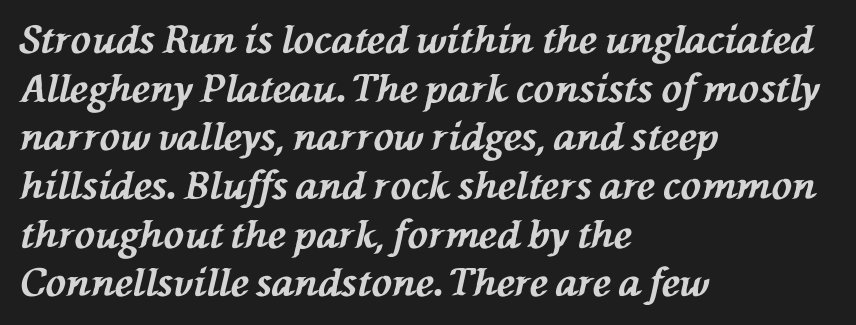
{"italic": "yes", "lean": "left", "slant_degrees": 76, "bold": "yes", "weight": "bold", "width": "normal", "stroke_contrast": "medium", "x_height": "medium", "monospaced": "no", "underline": "no", "align": "left", "line_spacing": "normal", "line_spacing_ratio": 1.28, "letter_spacing": "normal", "letter_spacing_em": 0.0, "glyph_px": 38}
